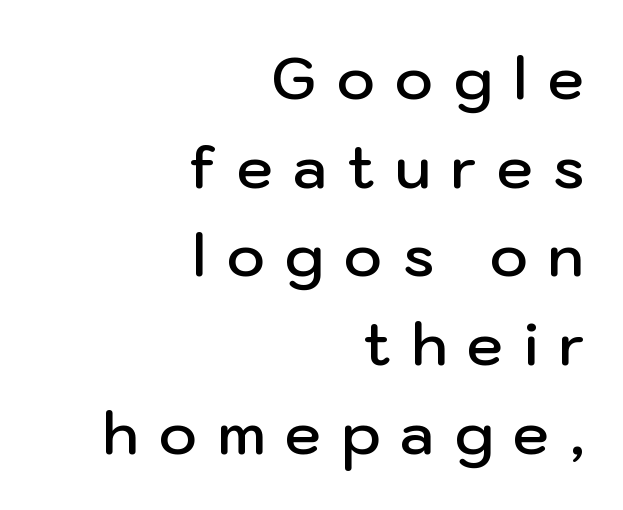
{"serif": "no", "italic": "no", "bold": "semi", "weight": "semibold", "width": "normal", "stroke_contrast": "low", "x_height": "medium", "monospaced": "no", "underline": "no", "align": "right", "line_spacing": "normal", "line_spacing_ratio": 1.53, "letter_spacing": "wide", "letter_spacing_em": 0.35, "glyph_px": 58}
